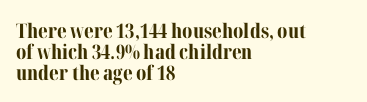
The image shows 20 px bold type, upright; set left-aligned, tight line spacing (1.05x), normal letter spacing, not underlined.
